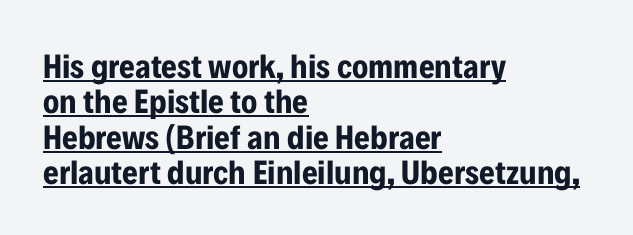
The image shows 34 px bold, condensed sans-serif type, upright; set left-aligned, tight line spacing (1.04x), normal letter spacing, underlined; low stroke contrast and a medium x-height.
